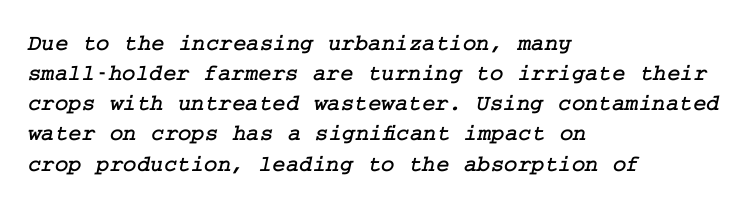
{"underline": "no", "align": "left", "line_spacing": "normal", "line_spacing_ratio": 1.31, "letter_spacing": "normal", "letter_spacing_em": 0.0, "glyph_px": 23}
